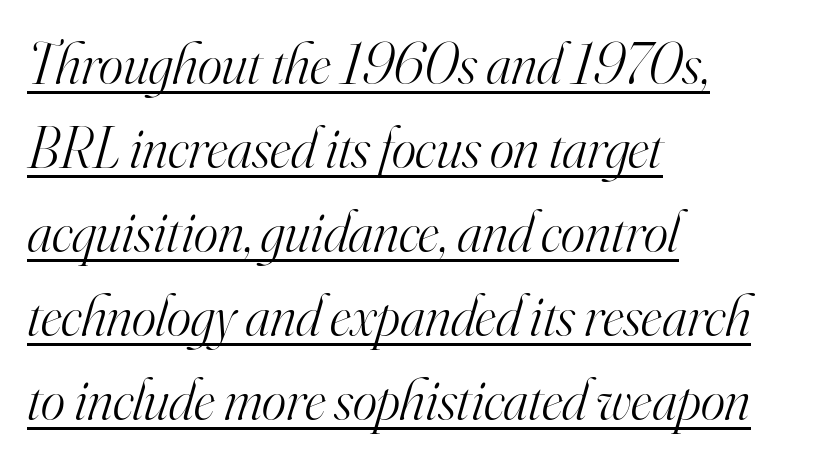
{"serif": "yes", "italic": "yes", "lean": "right", "slant_degrees": 16, "bold": "no", "weight": "light", "width": "normal", "stroke_contrast": "high", "x_height": "small", "monospaced": "no", "underline": "yes", "align": "left", "line_spacing": "normal", "line_spacing_ratio": 1.45, "letter_spacing": "normal", "letter_spacing_em": 0.0, "glyph_px": 58}
